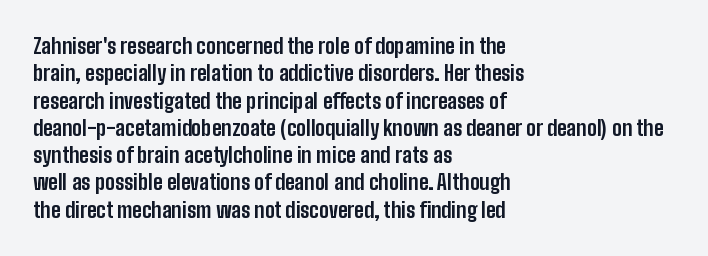
The image shows 21 px bold type, upright; set left-aligned, normal line spacing (1.3x), normal letter spacing, not underlined.
